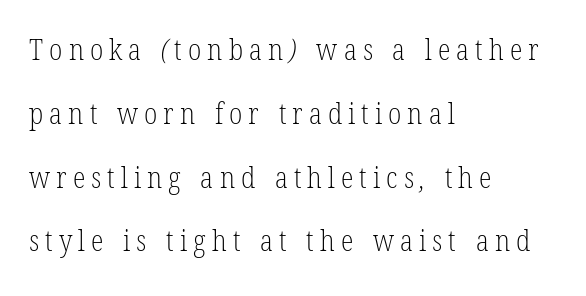
Notice the wide empty band between every row — that's loose leading. Does extra space separate the letters? Yes, quite a lot of it. The letters carry serifs — small finishing strokes at the ends of their stems. The glyphs are unaccompanied by any horizontal stroke below them.
